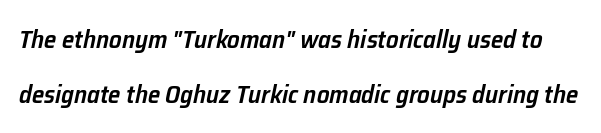
Q: Is the text bold? A: Semi-bold.
Q: Is the text italic (slanted)? A: Yes, it leans right by about 12 degrees.
Q: Is the text underlined? A: No.
Q: Is the spacing between letters normal or unusually wide? A: Normal.
Q: Is the spacing between lines tight, normal or loose? A: Loose.
